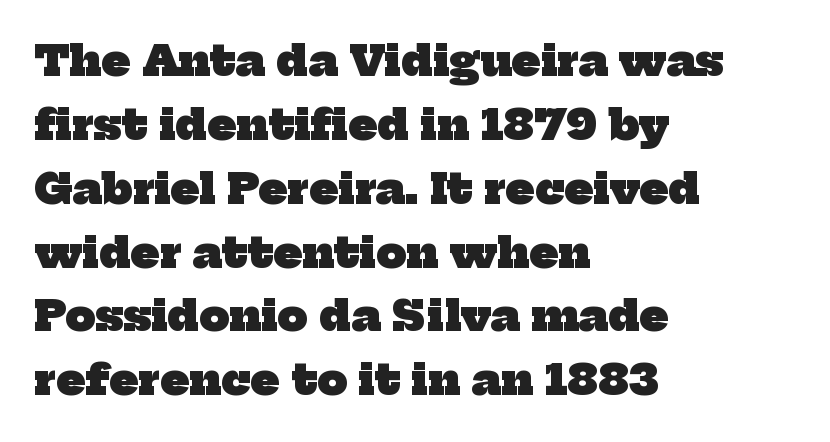
{"serif": "yes", "bold": "yes", "weight": "heavy", "width": "normal", "stroke_contrast": "low", "x_height": "medium", "monospaced": "no", "underline": "no", "align": "left", "line_spacing": "normal", "line_spacing_ratio": 1.52, "letter_spacing": "normal", "letter_spacing_em": 0.0, "glyph_px": 42}
